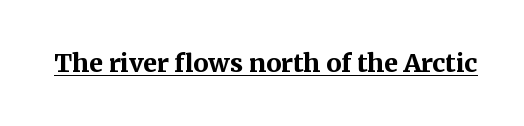
The image shows 25 px bold type, upright; set normal letter spacing, underlined.
